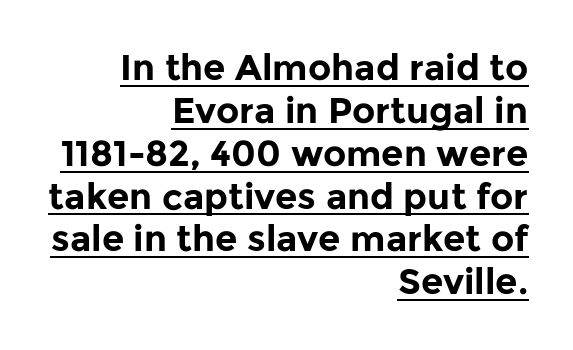
Is the block centered? No — it sits flush against the right margin. The face used here appears with an underline applied. The type family on display is of the sans-serif kind. Posture: straight, roman, zero tilt.
